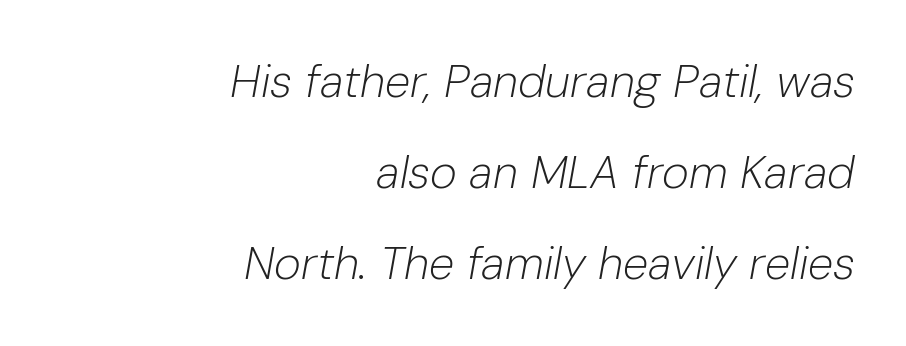
The image shows 46 px light type, italic (leaning right); set right-aligned, loose line spacing (1.98x), normal letter spacing, not underlined; low stroke contrast and a medium x-height.
